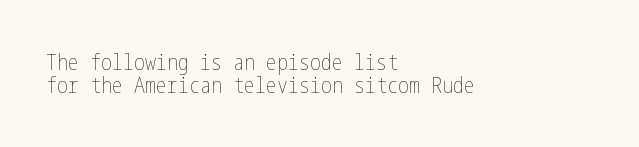
Q: Is the text bold? A: No.
Q: Is the text italic (slanted)? A: No, it is upright.
Q: Is the text underlined? A: No.
Q: How is the paragraph aligned? A: Left-aligned.
Q: Is the spacing between letters normal or unusually wide? A: Normal.
Q: Is the spacing between lines tight, normal or loose? A: Tight.
